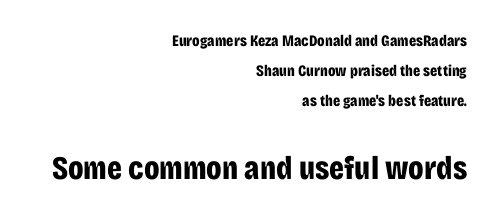
This sample has the flowing, uneven cadence of proportional lettering. Does the copy run flush right? Yes — the right margin is perfectly even. You could call the tracking neutral — neither tight nor loose. Any mark beneath the type? The region is blank. The designer went with a sans here, leaving each stem footless.
